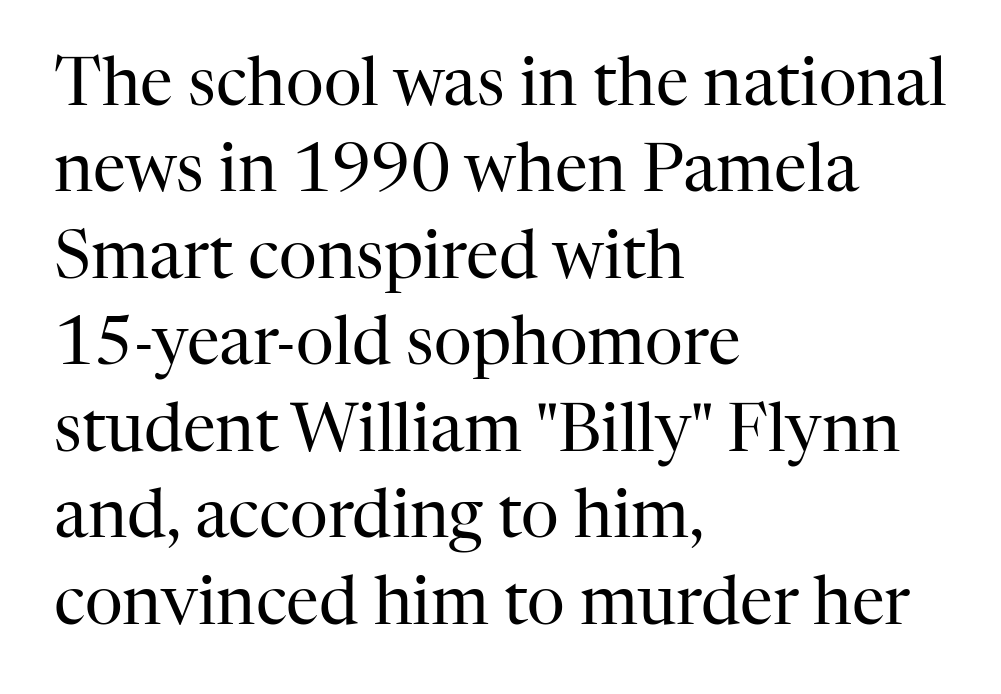
{"serif": "yes", "italic": "no", "bold": "no", "weight": "regular", "width": "normal", "stroke_contrast": "high", "x_height": "medium", "monospaced": "no", "underline": "no", "align": "left", "line_spacing": "normal", "line_spacing_ratio": 1.31, "letter_spacing": "normal", "letter_spacing_em": 0.0, "glyph_px": 66}
